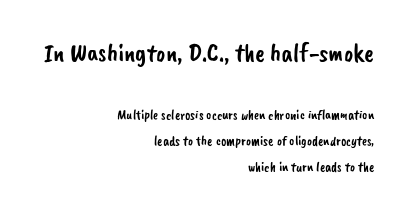
Q: Is the text underlined? A: No.
Q: How is the paragraph aligned? A: Right-aligned.
Q: Is the spacing between letters normal or unusually wide? A: Normal.
Q: Which block of text is set in a larger size, the first (top) or the second (bottom)? A: The first (top) one.
